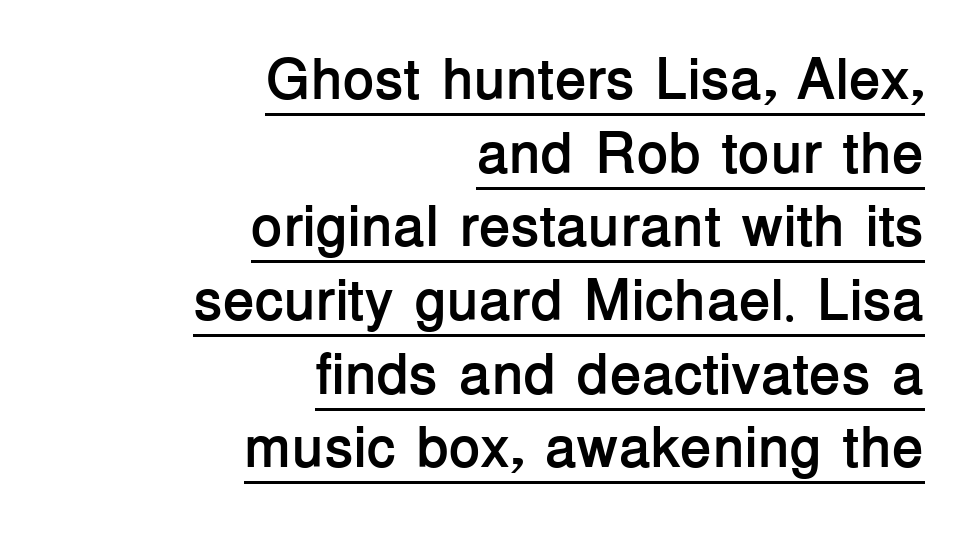
You can tell from the bare stems that sans-serif type was used. Notice how a bar underscores the lettering throughout. Proportional: the letters do not fall into vertical columns. This block has exactly the height ordinary leading produces. As a designer I'd log this as weight 700, bold.
